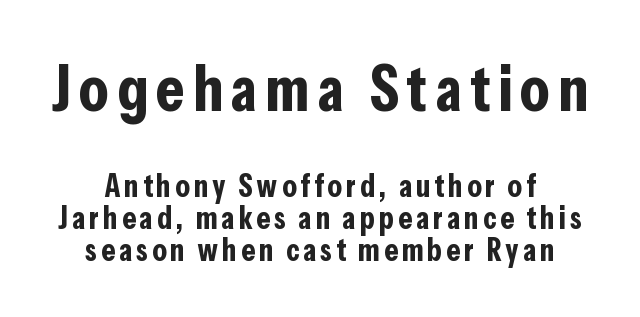
Character size in the leading block exceeds that of the trailing block. Posture: upright roman. These lines are rendered in a variable-pitch font. Students, this is bold: see how much ink each stroke carries.
